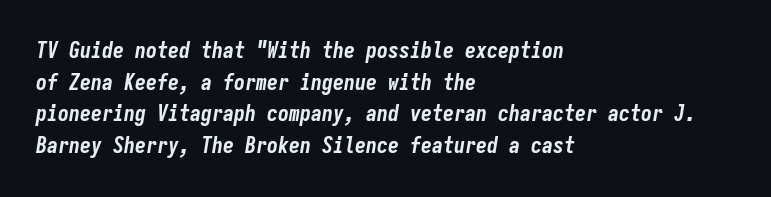
Q: Is the text bold? A: Yes.
Q: Is the text italic (slanted)? A: Yes, it leans right by about 9 degrees.
Q: Is the text underlined? A: No.
Q: How is the paragraph aligned? A: Left-aligned.
Q: Is the spacing between letters normal or unusually wide? A: Normal.
Q: Is the spacing between lines tight, normal or loose? A: Normal.
